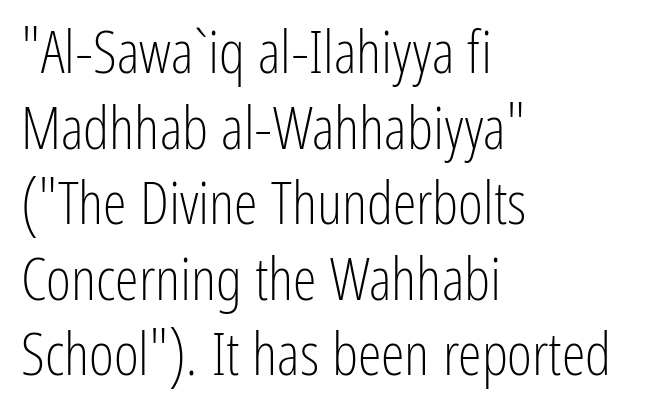
No extra ink here — the face is not bold. Reading down the column, the eye jumps a familiar distance to each next line. Every stem runs plumb, perpendicular to the baseline. This is sans-serif lettering, the kind often seen on screens and signage. Proportional: the letters do not fall into vertical columns. Check under the words: just untouched page.
